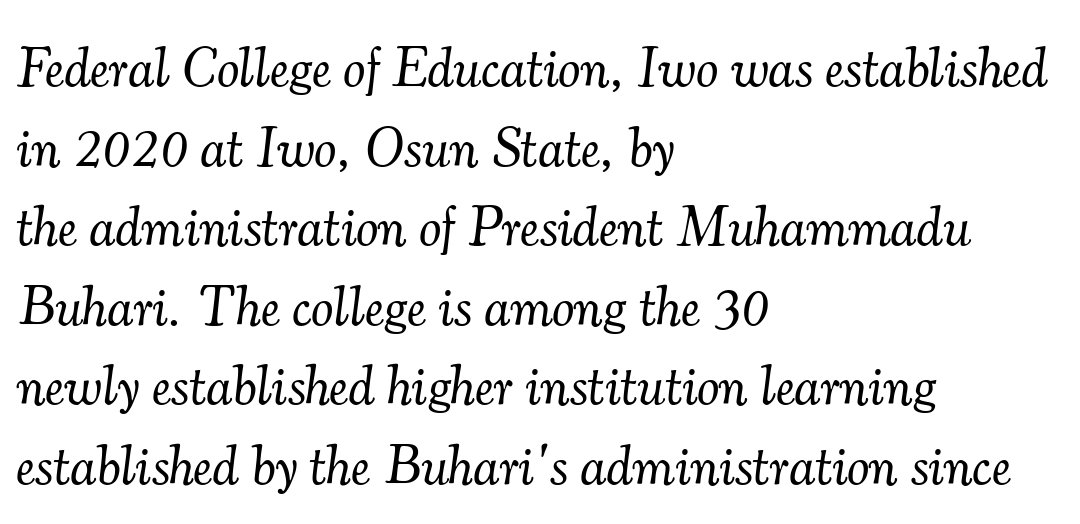
Q: Is the text bold? A: No.
Q: Is the text italic (slanted)? A: Yes, it leans right by about 7 degrees.
Q: Is the typeface a serif or a sans-serif typeface? A: Serif.
Q: Is the text underlined? A: No.
Q: How is the paragraph aligned? A: Left-aligned.
Q: Is the spacing between letters normal or unusually wide? A: Normal.
Q: Is the spacing between lines tight, normal or loose? A: Normal.
Q: Width (condensed, normal, or wide)? A: Normal.
Q: Stroke contrast? A: Medium.
Q: x-height? A: Small.
Q: Monospaced? A: No.
